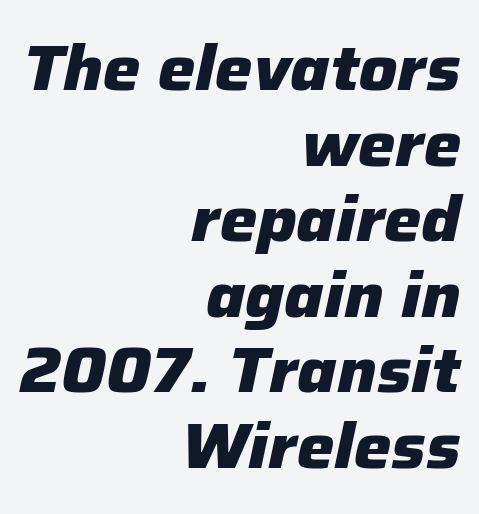
This rendering features lettering with no underline. A dark, heavy texture on the line: the type is bold. If you drew a line through each stem, it would be angled. Horizontally, the lines are justified to the trailing edge only.
